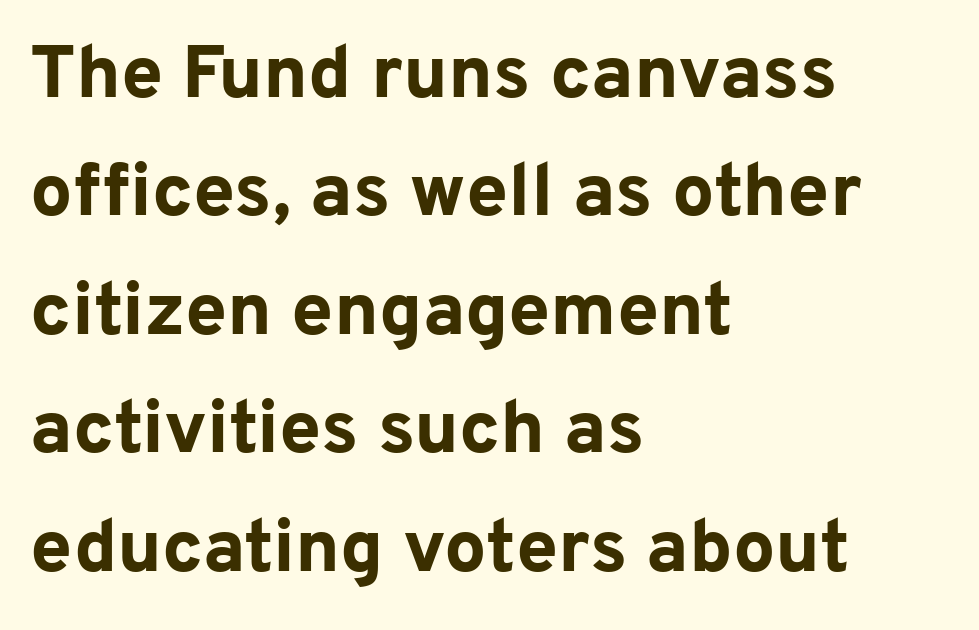
Honestly, the letter spacing is just normal — you wouldn't notice it. If you drew a ruler down the left edge, every line would touch it. A typesetter would call this proportional, since set widths differ per character. Reading down the column, the eye jumps a familiar distance to each next line.
